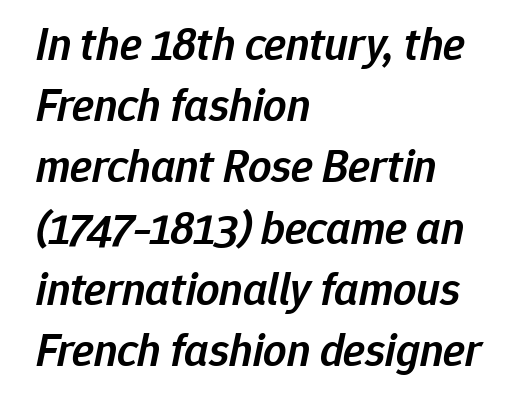
Q: Is the text bold? A: Semi-bold.
Q: Is the text italic (slanted)? A: Yes, it leans right by about 12 degrees.
Q: Is the text underlined? A: No.
Q: How is the paragraph aligned? A: Left-aligned.
Q: Is the spacing between letters normal or unusually wide? A: Normal.
Q: Is the spacing between lines tight, normal or loose? A: Normal.
Q: Width (condensed, normal, or wide)? A: Normal.
Q: Stroke contrast? A: Low.
Q: x-height? A: Medium.
Q: Monospaced? A: No.
